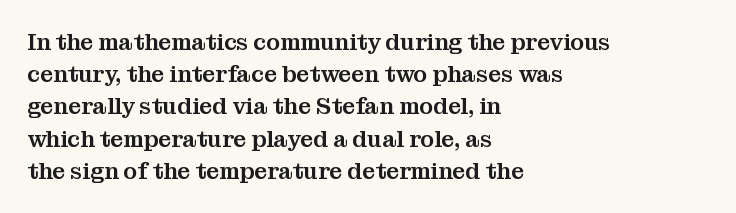
Does the leading feel generous? No, just average. The paragraph shown leans on its left margin. The string is rendered with underlining switched off. Here the glyphs are tracked normally, forming tight word shapes. The font's upright variant was chosen for this text.
